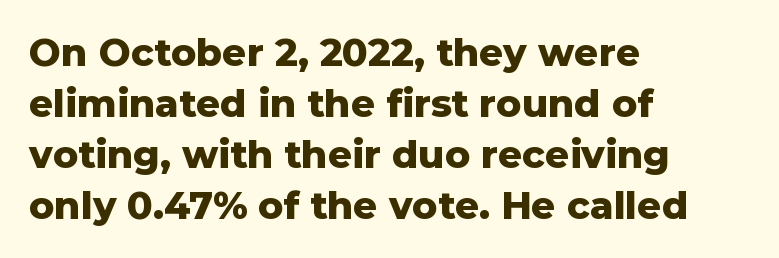
Q: Is the text bold? A: Yes.
Q: Is the text italic (slanted)? A: No, it is upright.
Q: Is the typeface a serif or a sans-serif typeface? A: Sans-serif.
Q: Is the text underlined? A: No.
Q: How is the paragraph aligned? A: Left-aligned.
Q: Is the spacing between letters normal or unusually wide? A: Normal.
Q: Is the spacing between lines tight, normal or loose? A: Normal.
Q: Width (condensed, normal, or wide)? A: Normal.
Q: Stroke contrast? A: Low.
Q: x-height? A: Medium.
Q: Monospaced? A: No.
